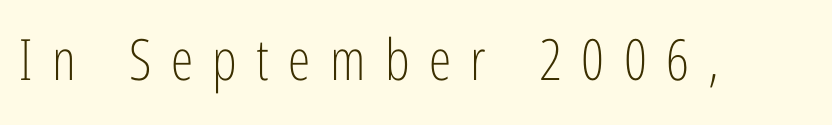
Tall strokes in this sample are plumb rather than angled. Underline: absent. The passage shown is typed in a proportional face where columns would drift. The font is comparable to plain body text, perhaps lighter.
